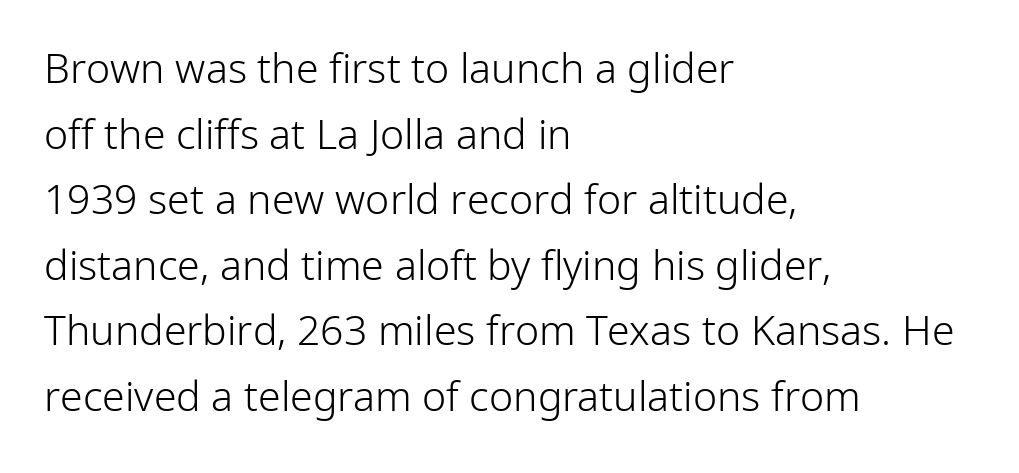
{"serif": "no", "italic": "no", "bold": "no", "weight": "light", "width": "normal", "stroke_contrast": "low", "x_height": "medium", "monospaced": "no", "underline": "no", "align": "left", "line_spacing": "normal", "line_spacing_ratio": 1.6, "letter_spacing": "normal", "letter_spacing_em": 0.0, "glyph_px": 41}
